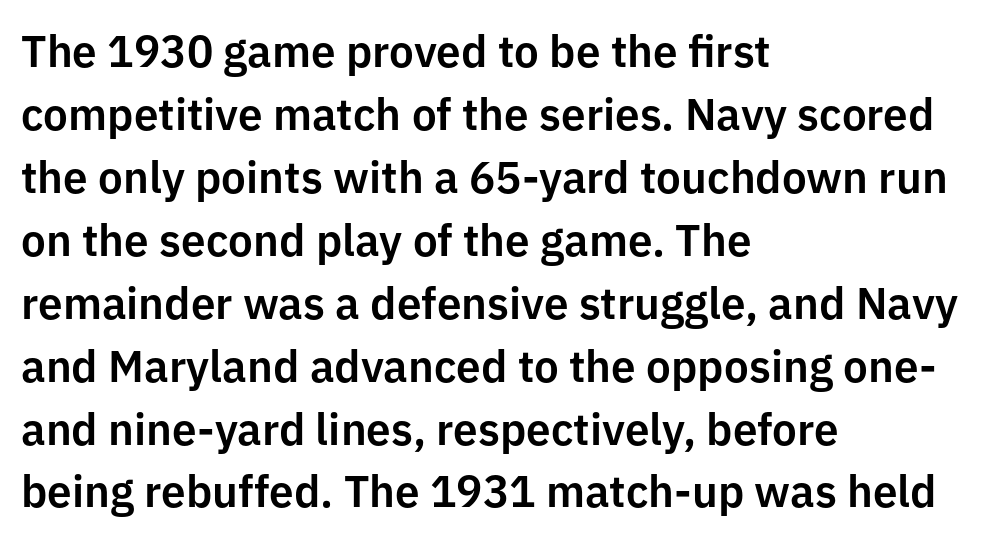
{"serif": "no", "italic": "no", "width": "normal", "stroke_contrast": "low", "x_height": "medium", "monospaced": "no", "underline": "no", "align": "left", "line_spacing": "normal", "line_spacing_ratio": 1.43, "letter_spacing": "normal", "letter_spacing_em": 0.0, "glyph_px": 44}
